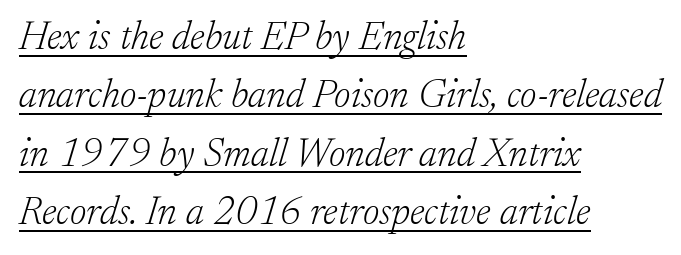
{"serif": "yes", "italic": "yes", "lean": "right", "slant_degrees": 17, "bold": "no", "weight": "light", "width": "normal", "stroke_contrast": "low", "x_height": "small", "monospaced": "no", "underline": "yes", "align": "left", "line_spacing": "normal", "line_spacing_ratio": 1.46, "letter_spacing": "normal", "letter_spacing_em": 0.0, "glyph_px": 40}
